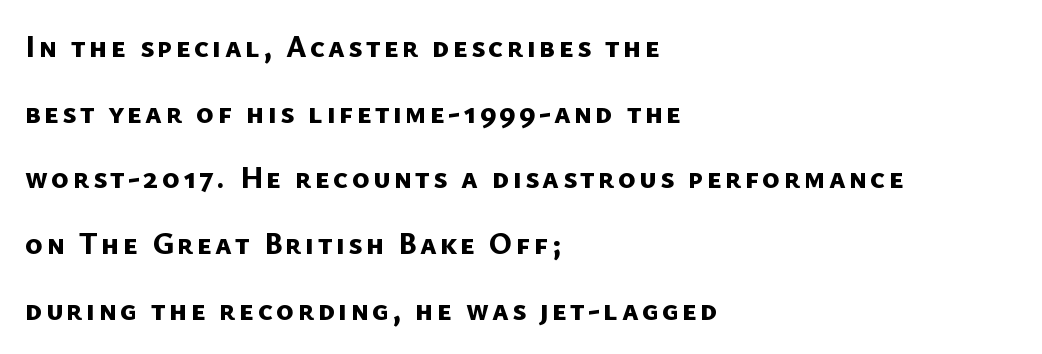
The image shows 30 px bold sans-serif type; set left-aligned, loose line spacing (2.19x), not underlined; low stroke contrast and a medium x-height.
